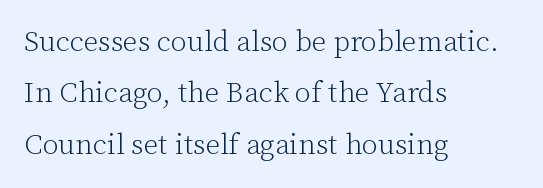
{"serif": "yes", "italic": "no", "bold": "no", "weight": "light", "width": "normal", "stroke_contrast": "low", "x_height": "medium", "monospaced": "no", "underline": "no", "align": "left", "line_spacing_ratio": 1.77, "letter_spacing": "normal", "letter_spacing_em": 0.0, "glyph_px": 29}
